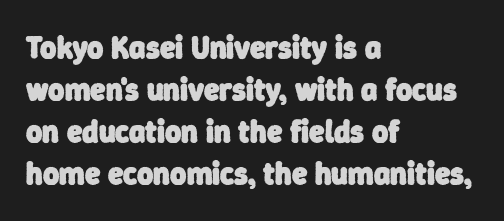
I'd call this a sans setting — the letters go barefoot. On the weight axis this lands at bold, roughly 700. In terms of leading, this rendering sits right in the middle. Between one letter and the next there's only the usual sliver of space.
